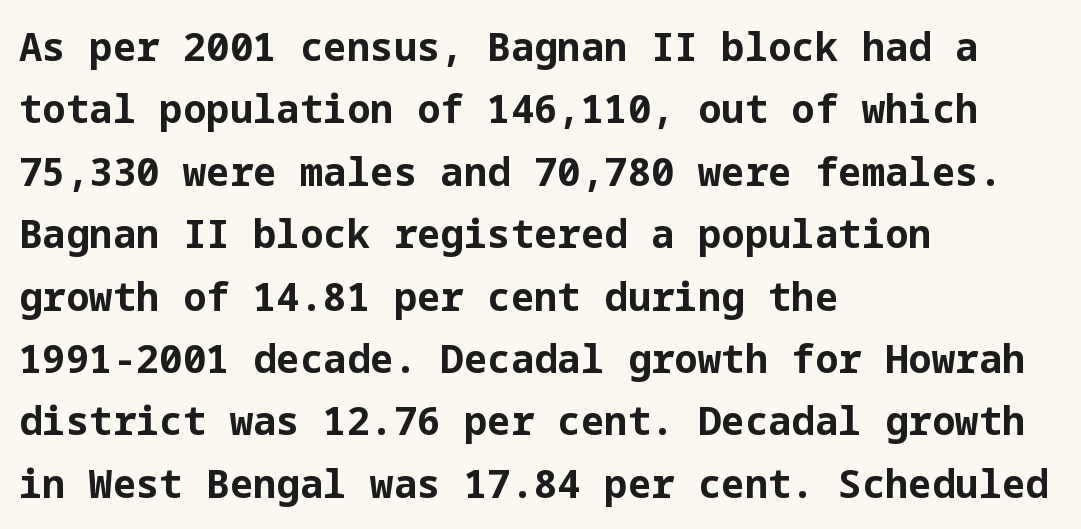
The text was rendered using a sans face with plain stroke endings. The ragged edge is on the right, which tells us the setting is flush left. The type is set solid horizontally, with unmodified tracking. Caption: bold face, heavy strokes. Compared with typical paragraphs, the rows here are spaced about the same.
